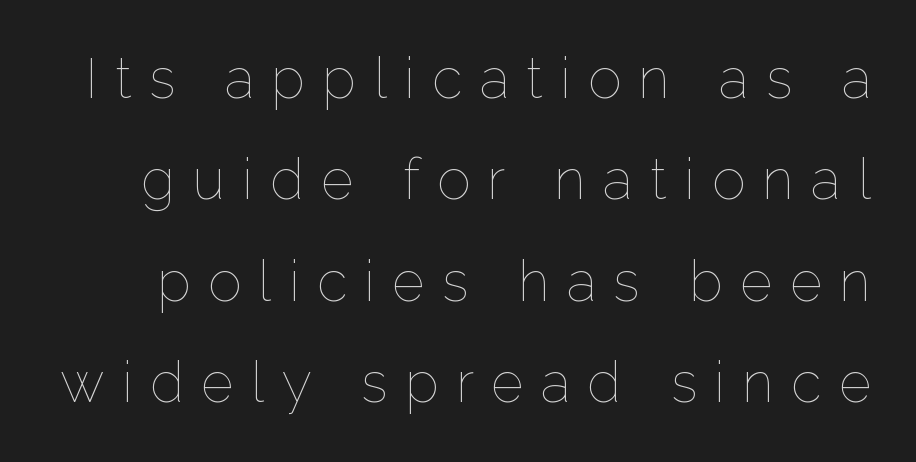
The image shows 56 px thin type, upright; set line spacing 1.81x, unusually wide letter spacing (+0.31 em), not underlined; low stroke contrast and a medium x-height.
